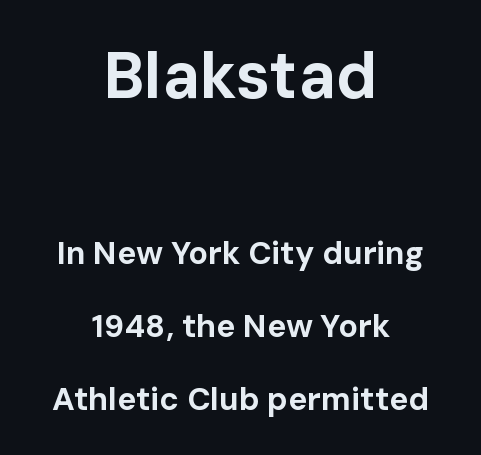
Which chunk is bigger? The first one — the top block dwarfs the bottom. Loosely led — the rows are spread out. Words float on clear page, feet unadorned. The compositor balanced each line on the midline. These lines are composed in type without serifs. Posture: upright roman.
